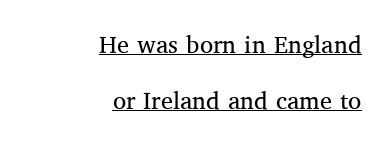
The passage is arranged like a letterhead date or caption credit — flush right. The rendering uses the underline text-decoration. The lettering holds an erect, upright posture throughout. Each word holds together tightly as a unit, with standard inter-letter gaps.
